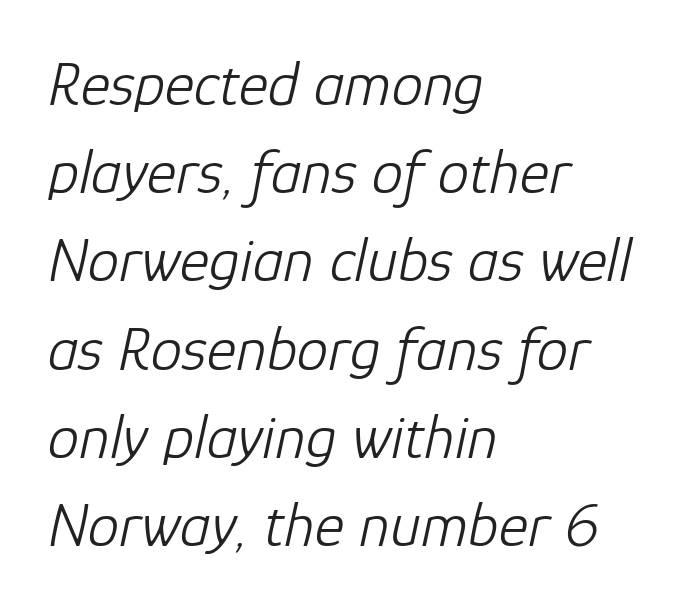
{"italic": "yes", "lean": "right", "slant_degrees": 12, "bold": "no", "weight": "light", "width": "normal", "stroke_contrast": "low", "x_height": "medium", "monospaced": "no", "underline": "no", "align": "left", "line_spacing": "normal", "line_spacing_ratio": 1.4, "letter_spacing": "normal", "letter_spacing_em": 0.0, "glyph_px": 63}
